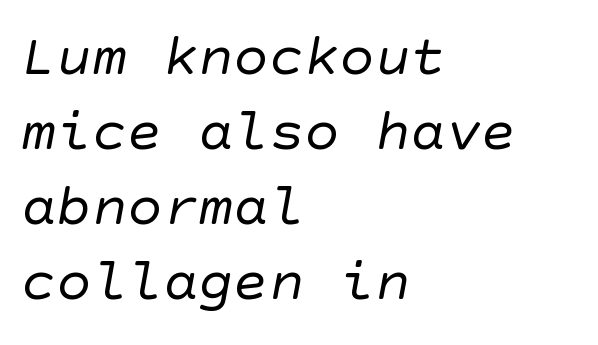
{"serif": "no", "bold": "no", "weight": "regular", "width": "normal", "stroke_contrast": "low", "x_height": "large", "underline": "no", "align": "left", "line_spacing": "normal", "line_spacing_ratio": 1.27, "letter_spacing": "normal", "letter_spacing_em": 0.0, "glyph_px": 59}
